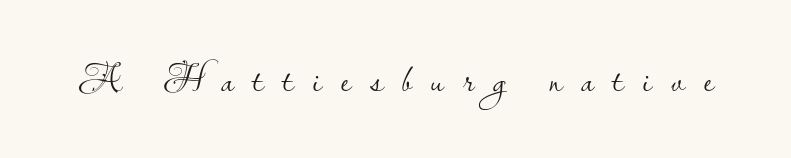
The image shows 40 px light sans-serif type; set unusually wide letter spacing (+0.47 em), not underlined; low stroke contrast and a small x-height.
